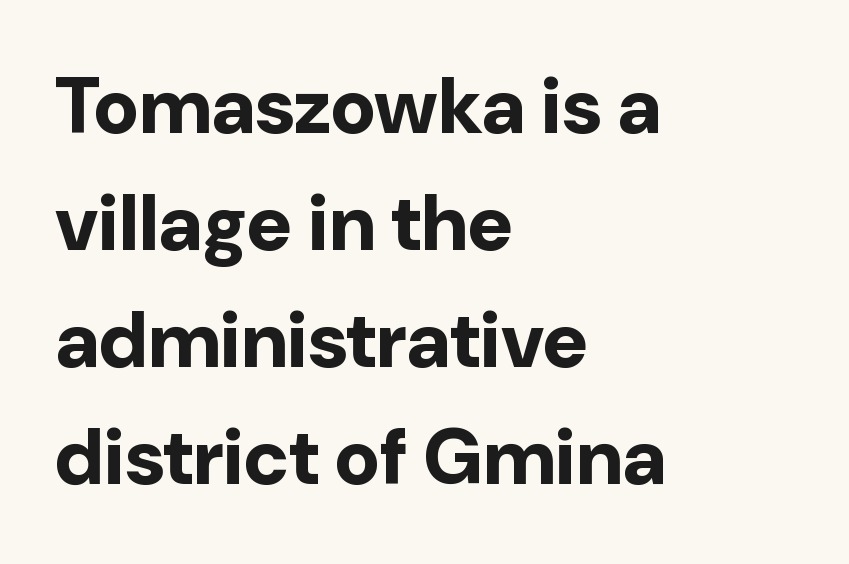
Q: Is the text bold? A: Yes.
Q: Is the text italic (slanted)? A: No, it is upright.
Q: Is the typeface a serif or a sans-serif typeface? A: Sans-serif.
Q: Is the text underlined? A: No.
Q: How is the paragraph aligned? A: Left-aligned.
Q: Is the spacing between letters normal or unusually wide? A: Normal.
Q: Is the spacing between lines tight, normal or loose? A: Normal.
Q: Width (condensed, normal, or wide)? A: Normal.
Q: Stroke contrast? A: Low.
Q: x-height? A: Medium.
Q: Monospaced? A: No.
